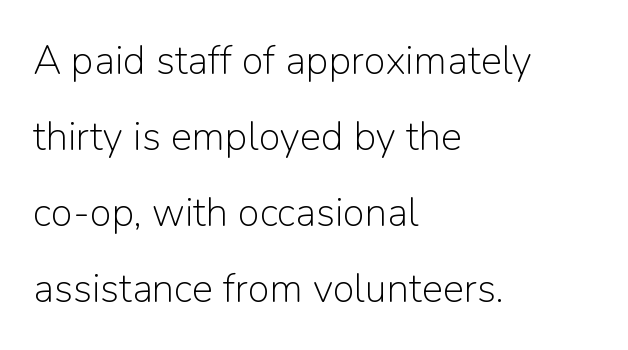
{"serif": "no", "italic": "no", "bold": "no", "weight": "light", "width": "normal", "stroke_contrast": "low", "x_height": "medium", "monospaced": "no", "underline": "no", "align": "left", "line_spacing": "loose", "line_spacing_ratio": 1.9, "letter_spacing": "normal", "letter_spacing_em": 0.0, "glyph_px": 40}
